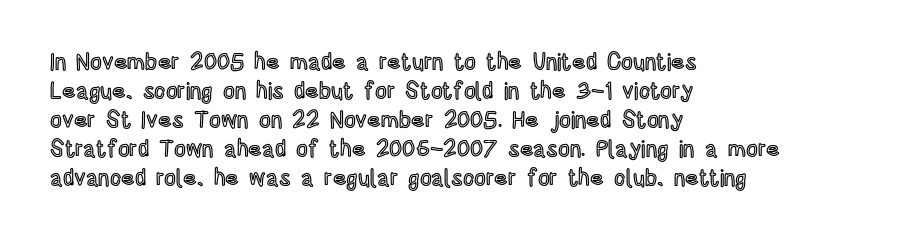
The image shows 23 px text type, upright; set left-aligned, normal line spacing (1.26x), normal letter spacing, not underlined.
